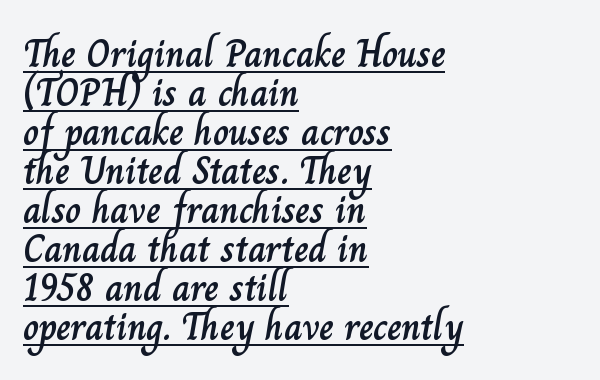
Q: Is the text italic (slanted)? A: Yes.
Q: Is the text underlined? A: Yes.
Q: How is the paragraph aligned? A: Left-aligned.
Q: Is the spacing between letters normal or unusually wide? A: Normal.
Q: Is the spacing between lines tight, normal or loose? A: Tight.
Q: Width (condensed, normal, or wide)? A: Normal.
Q: Stroke contrast? A: Low.
Q: x-height? A: Small.
Q: Monospaced? A: No.
